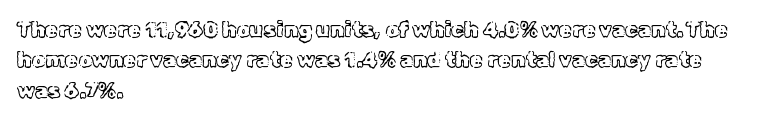
A bare baseline throughout the passage. This rendering uses left alignment, leaving the right contour irregular. Vertical strokes here are truly vertical. Glyph-to-glyph distance matches everyday printed text. If you measured baseline to baseline, you'd find a middling distance.
